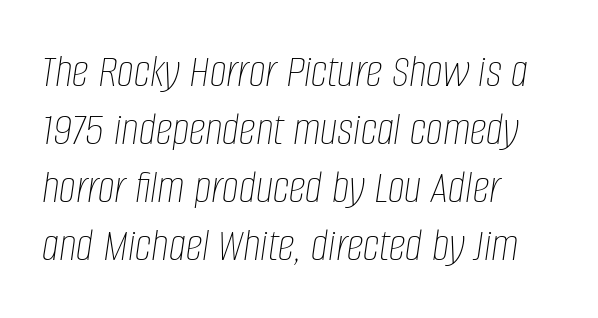
The image shows 48 px thin, condensed type, italic (leaning right); set left-aligned, line spacing 1.21x, normal letter spacing, not underlined; low stroke contrast and a large x-height.
